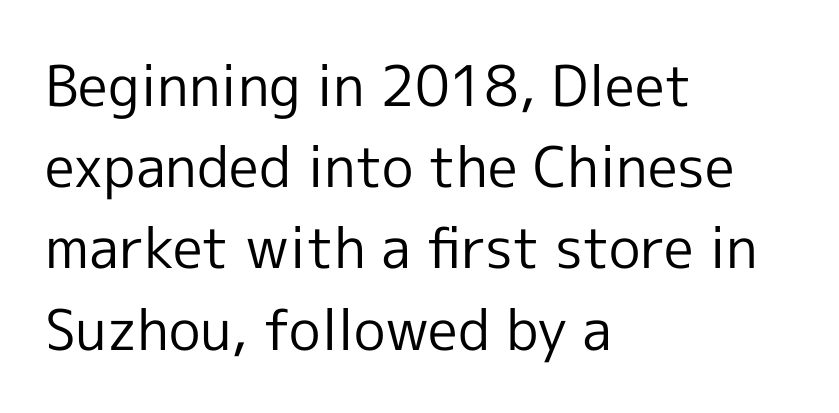
{"serif": "no", "italic": "no", "bold": "no", "weight": "regular", "width": "normal", "x_height": "medium", "monospaced": "no", "underline": "no", "align": "left", "line_spacing": "normal", "line_spacing_ratio": 1.45, "letter_spacing": "normal", "letter_spacing_em": 0.0, "glyph_px": 56}
